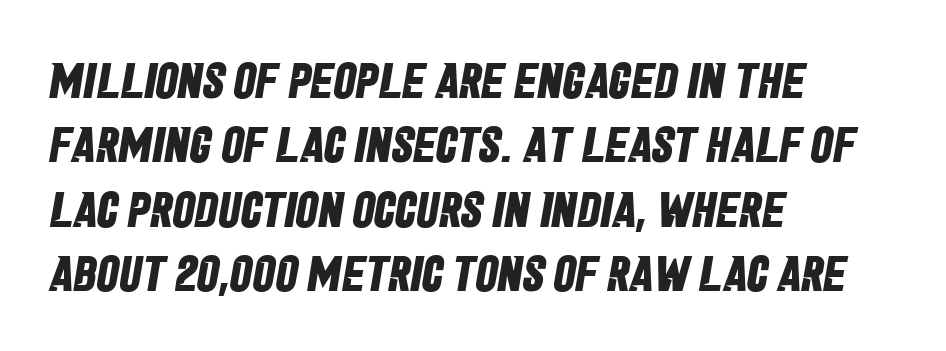
Each letter keeps its own natural width here, so spacing adapts to shape. Does extra space separate the letters? No, they use regular spacing. The face used here is a sans, in the tradition of grotesques and geometrics. This rendering features lettering with no underline.
